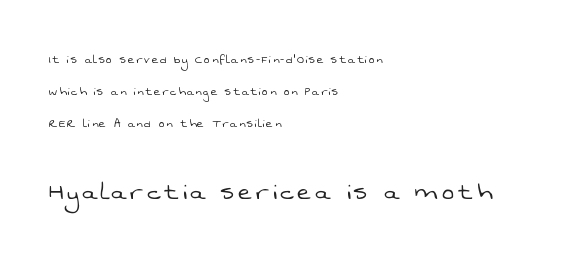
Q: Is the text bold? A: No.
Q: Is the typeface a serif or a sans-serif typeface? A: Sans-serif.
Q: Is the text underlined? A: No.
Q: How is the paragraph aligned? A: Left-aligned.
Q: Is the spacing between lines tight, normal or loose? A: Loose.
Q: Which block of text is set in a larger size, the first (top) or the second (bottom)? A: The second (bottom) one.
Q: Width (condensed, normal, or wide)? A: Normal.
Q: Stroke contrast? A: Low.
Q: x-height? A: Medium.
Q: Monospaced? A: No.
